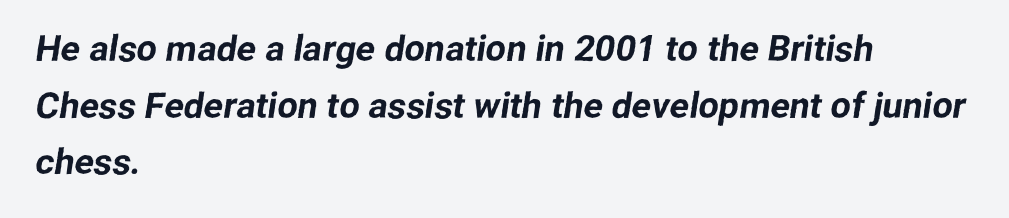
Q: Is the typeface a serif or a sans-serif typeface? A: Sans-serif.
Q: Is the text underlined? A: No.
Q: How is the paragraph aligned? A: Left-aligned.
Q: Is the spacing between letters normal or unusually wide? A: Normal.
Q: Is the spacing between lines tight, normal or loose? A: Normal.
Q: Width (condensed, normal, or wide)? A: Normal.
Q: Stroke contrast? A: Low.
Q: x-height? A: Medium.
Q: Monospaced? A: No.
